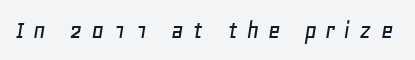
{"italic": "yes", "lean": "right", "slant_degrees": 11, "underline": "no", "letter_spacing": "wide", "letter_spacing_em": 0.32, "glyph_px": 27}
